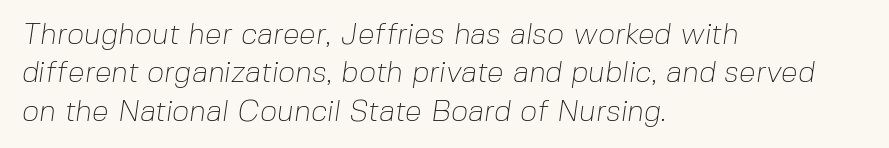
This sample uses plain, unmodified letter spacing. The compositor pushed each line to the left boundary. Type without underlining. No letter is thick-stroked: the sample isn't bold. Regarding leading, the lines here are spaced in the standard way. The passage shown is typeset with a sans-serif family.
